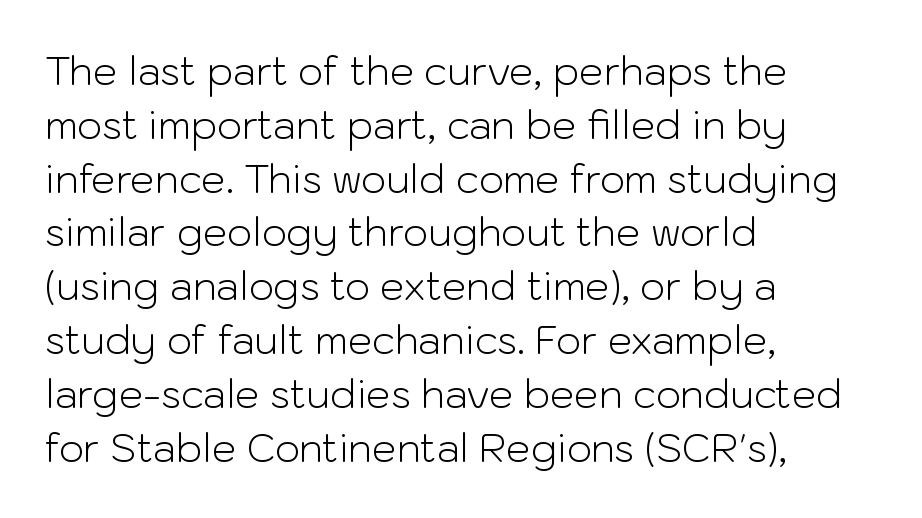
{"serif": "no", "italic": "no", "bold": "no", "weight": "light", "width": "normal", "stroke_contrast": "low", "x_height": "medium", "monospaced": "no", "underline": "no", "align": "left", "line_spacing": "normal", "line_spacing_ratio": 1.38, "letter_spacing": "normal", "letter_spacing_em": 0.0, "glyph_px": 39}
